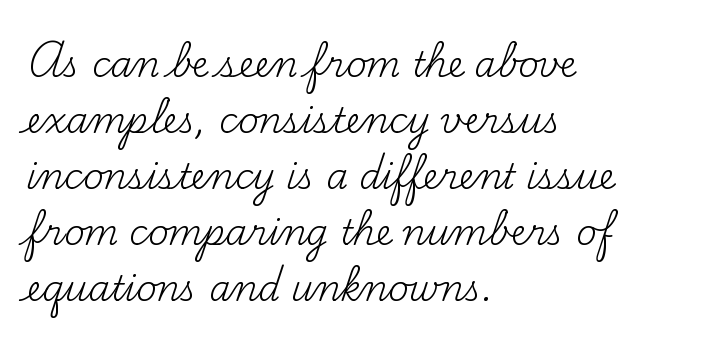
The words here are not underlined. The font sits on the lighter half of the weight spectrum, regular included. Here the designer chose a conventional face with non-uniform glyph widths. There is no visible air inserted between adjacent glyphs.
